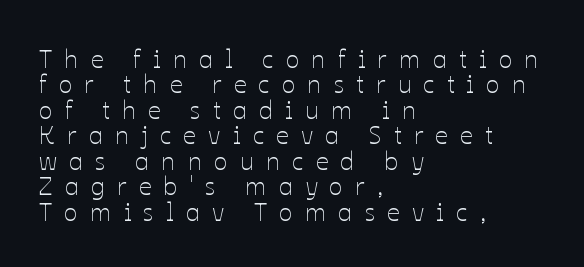
{"italic": "no", "bold": "no", "underline": "no", "align": "left", "line_spacing": "tight", "line_spacing_ratio": 1.02, "letter_spacing": "wide", "letter_spacing_em": 0.49, "glyph_px": 25}
